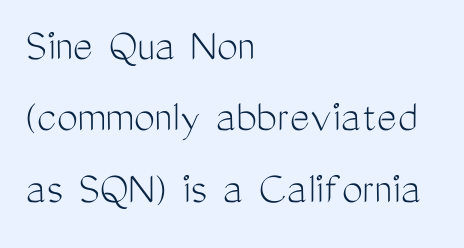
{"serif": "no", "italic": "no", "bold": "no", "weight": "light", "width": "condensed", "stroke_contrast": "medium", "x_height": "medium", "monospaced": "no", "underline": "no", "align": "left", "line_spacing": "normal", "line_spacing_ratio": 1.52, "letter_spacing": "normal", "letter_spacing_em": 0.0, "glyph_px": 47}
